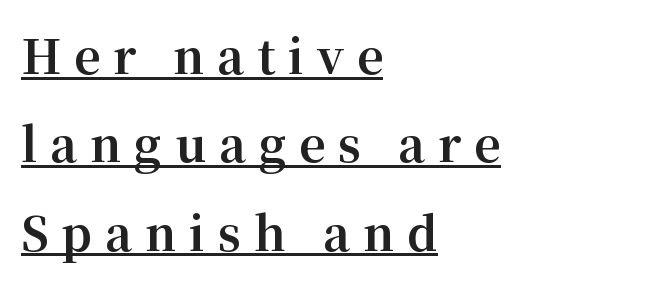
In designer terms, the underline attribute is active on this setting. Think of a printed novel: that variable character pitch is what you see here. As a designer I'd log this as weight 700, bold. Rendered with straight, roman letterforms.
